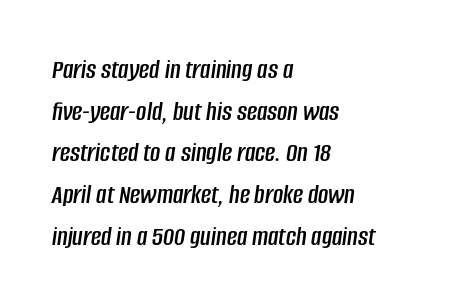
Q: Is the text italic (slanted)? A: Yes, it leans right by about 8 degrees.
Q: Is the text underlined? A: No.
Q: How is the paragraph aligned? A: Left-aligned.
Q: Is the spacing between letters normal or unusually wide? A: Normal.
Q: Is the spacing between lines tight, normal or loose? A: Normal.
Q: Width (condensed, normal, or wide)? A: Condensed.
Q: Stroke contrast? A: Low.
Q: x-height? A: Large.
Q: Monospaced? A: No.
